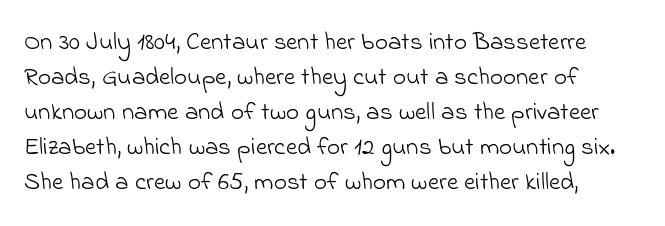
Clear beneath every line of the passage. The font is comparable to plain body text, perhaps lighter. If you drew a ruler down the left edge, every line would touch it. In terms of leading, this rendering sits right in the middle. Students, note that the glyphs here touch the page at normal intervals.
